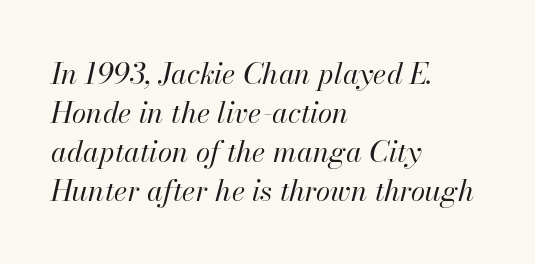
Nothing unusual about the tracking: characters are spaced as the font intends. This sample has the flowing, uneven cadence of proportional lettering. Regarding leading, the lines here are spaced in the standard way. The paragraph shown leans on its left margin.
